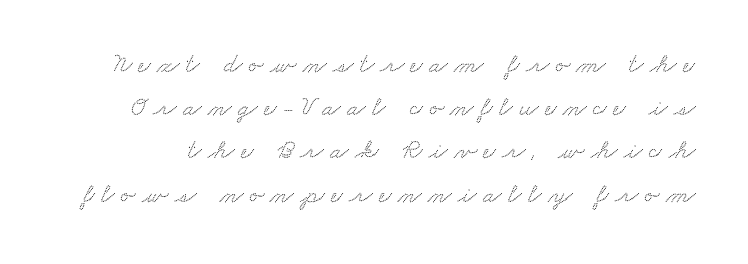
The image shows 27 px text type; set normal line spacing (1.6x), unusually wide letter spacing (+0.24 em), not underlined.
